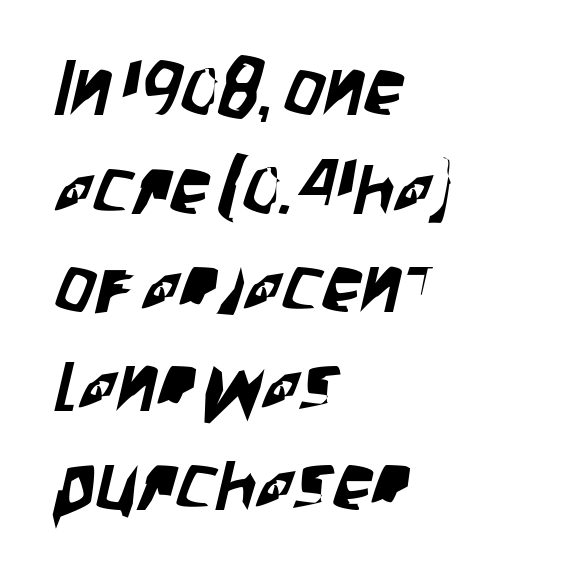
The image shows 79 px condensed sans-serif type; set left-aligned, normal line spacing (1.25x), normal letter spacing, not underlined; low stroke contrast and a large x-height.
